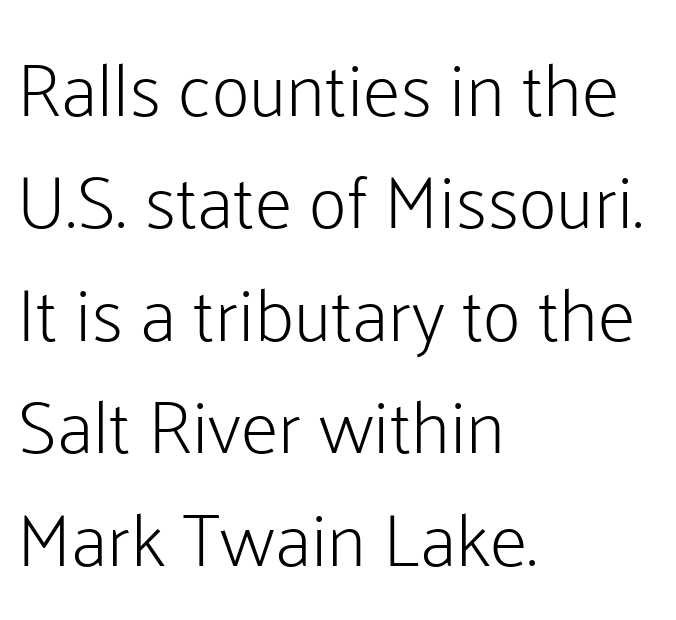
Q: Is the text bold? A: No.
Q: Is the text italic (slanted)? A: No, it is upright.
Q: Is the typeface a serif or a sans-serif typeface? A: Sans-serif.
Q: Is the text underlined? A: No.
Q: How is the paragraph aligned? A: Left-aligned.
Q: Is the spacing between letters normal or unusually wide? A: Normal.
Q: Is the spacing between lines tight, normal or loose? A: Normal.
Q: Width (condensed, normal, or wide)? A: Normal.
Q: Stroke contrast? A: Low.
Q: x-height? A: Medium.
Q: Monospaced? A: No.
